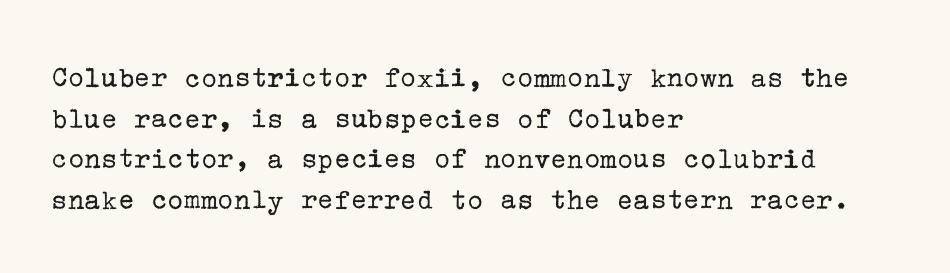
The image shows 31 px regular-weight serif type, upright; set left-aligned, normal line spacing (1.31x), normal letter spacing, not underlined; low stroke contrast and a medium x-height.
